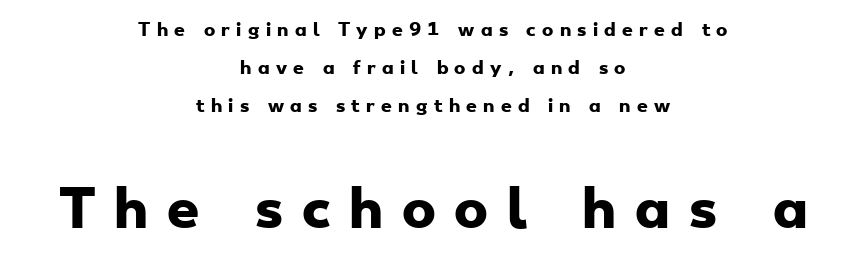
The image shows 51 px heavy, wide sans-serif type; set centered, loose line spacing (2.23x), unusually wide letter spacing (+0.37 em), not underlined; the second (bottom) block is 3.0x larger; low stroke contrast and a small x-height.
